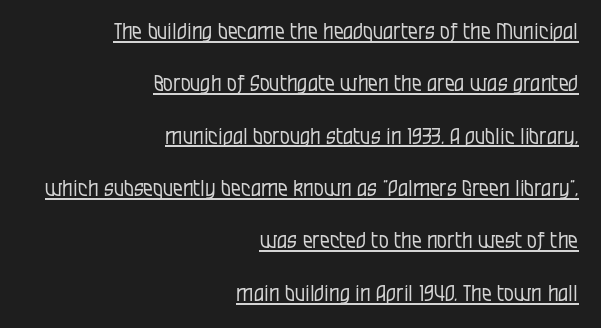
The image shows 22 px text type, upright; set right-aligned, loose line spacing (2.38x), normal letter spacing, underlined.
